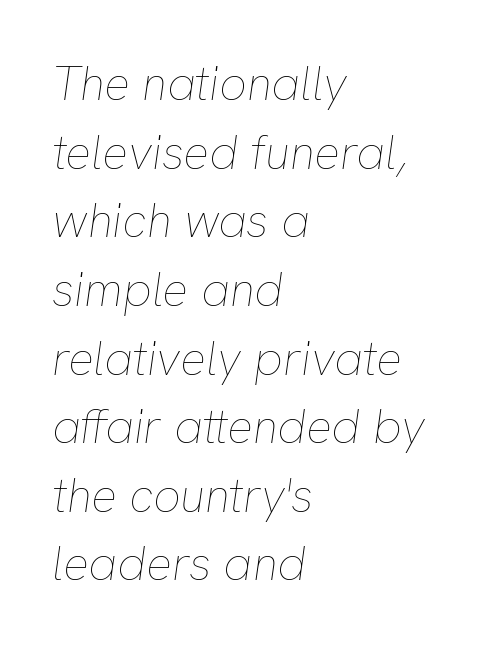
Q: Is the text bold? A: No.
Q: Is the text italic (slanted)? A: Yes, it leans right by about 8 degrees.
Q: Is the text underlined? A: No.
Q: How is the paragraph aligned? A: Left-aligned.
Q: Is the spacing between letters normal or unusually wide? A: Normal.
Q: Is the spacing between lines tight, normal or loose? A: Normal.
Q: Width (condensed, normal, or wide)? A: Normal.
Q: Stroke contrast? A: Low.
Q: x-height? A: Medium.
Q: Monospaced? A: No.
